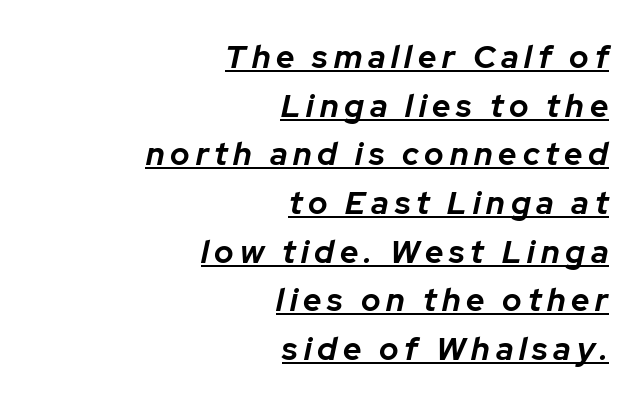
Q: Is the text bold? A: Yes.
Q: Is the text italic (slanted)? A: Yes, it leans right by about 12 degrees.
Q: Is the text underlined? A: Yes.
Q: How is the paragraph aligned? A: Right-aligned.
Q: Is the spacing between lines tight, normal or loose? A: Normal.
Q: Width (condensed, normal, or wide)? A: Normal.
Q: Stroke contrast? A: Low.
Q: x-height? A: Medium.
Q: Monospaced? A: No.
